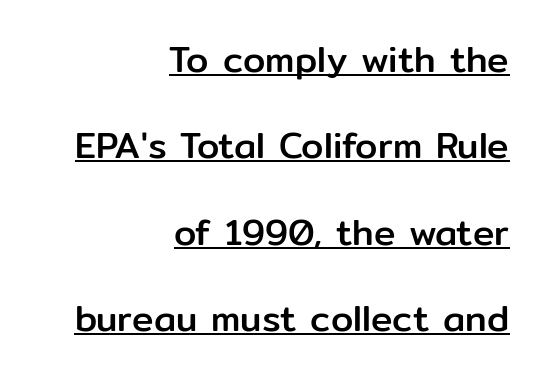
{"serif": "no", "italic": "no", "width": "normal", "stroke_contrast": "low", "x_height": "medium", "monospaced": "no", "underline": "yes", "align": "right", "line_spacing": "loose", "line_spacing_ratio": 2.4, "letter_spacing": "normal", "letter_spacing_em": 0.0, "glyph_px": 36}
